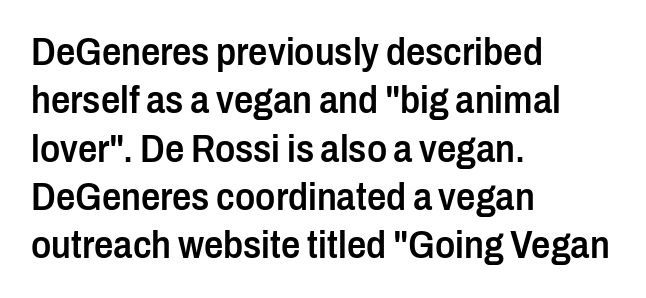
{"serif": "no", "italic": "no", "bold": "semi", "weight": "semibold", "width": "condensed", "stroke_contrast": "low", "x_height": "medium", "monospaced": "no", "underline": "no", "align": "left", "line_spacing": "normal", "line_spacing_ratio": 1.27, "letter_spacing": "normal", "letter_spacing_em": 0.0, "glyph_px": 38}
